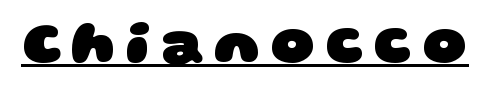
The image shows 61 px heavy, wide sans-serif type; set underlined; low stroke contrast and a large x-height.
